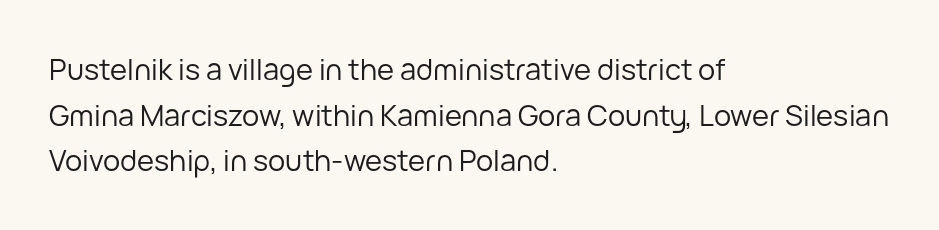
{"serif": "no", "italic": "no", "bold": "no", "weight": "regular", "width": "normal", "stroke_contrast": "low", "x_height": "medium", "monospaced": "no", "underline": "no", "align": "left", "line_spacing": "normal", "line_spacing_ratio": 1.57, "letter_spacing": "normal", "letter_spacing_em": 0.0, "glyph_px": 29}
